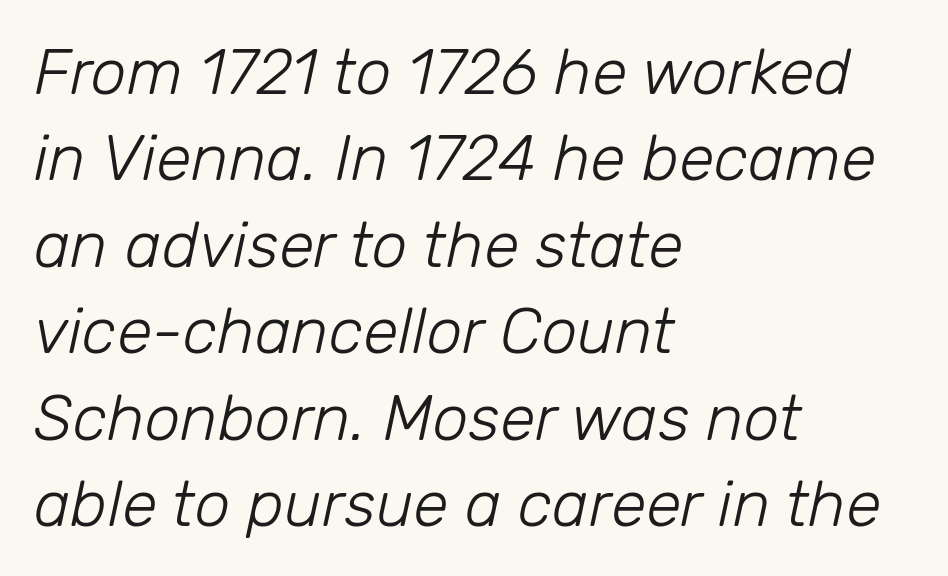
Q: Is the text bold? A: No.
Q: Is the text italic (slanted)? A: Yes, it leans right by about 12 degrees.
Q: Is the text underlined? A: No.
Q: How is the paragraph aligned? A: Left-aligned.
Q: Is the spacing between letters normal or unusually wide? A: Normal.
Q: Is the spacing between lines tight, normal or loose? A: Normal.
Q: Width (condensed, normal, or wide)? A: Normal.
Q: Stroke contrast? A: Low.
Q: x-height? A: Medium.
Q: Monospaced? A: No.
